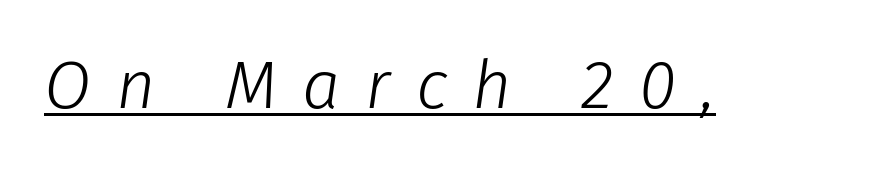
Caption: face not bold, strokes unweighted. Emphasis-style slanted type is in use. Caption: expanded tracking, letters set apart. A typographer would call this underscored text. Each letter keeps its own natural width here, so spacing adapts to shape.
